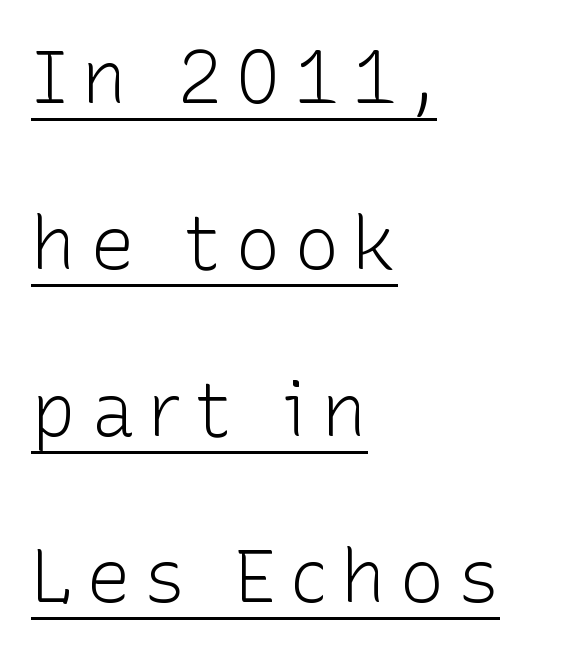
{"serif": "no", "italic": "no", "bold": "no", "weight": "light", "width": "normal", "stroke_contrast": "low", "x_height": "medium", "monospaced": "no", "underline": "yes", "align": "left", "line_spacing": "loose", "line_spacing_ratio": 2.22, "glyph_px": 75}
